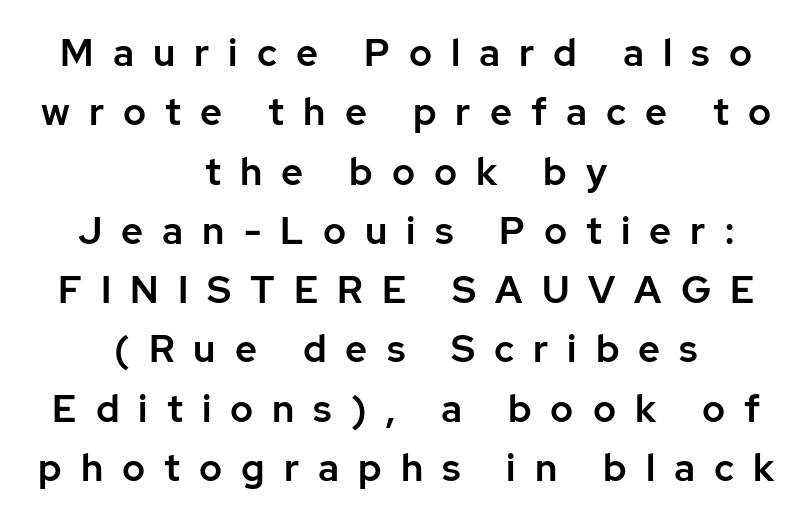
The passage shown is typed in a proportional face where columns would drift. Just letters on the line, the space beneath them empty. Nothing sits at the stroke ends, so this counts as sans-serif. The gaps between neighbouring characters are conspicuously large.
